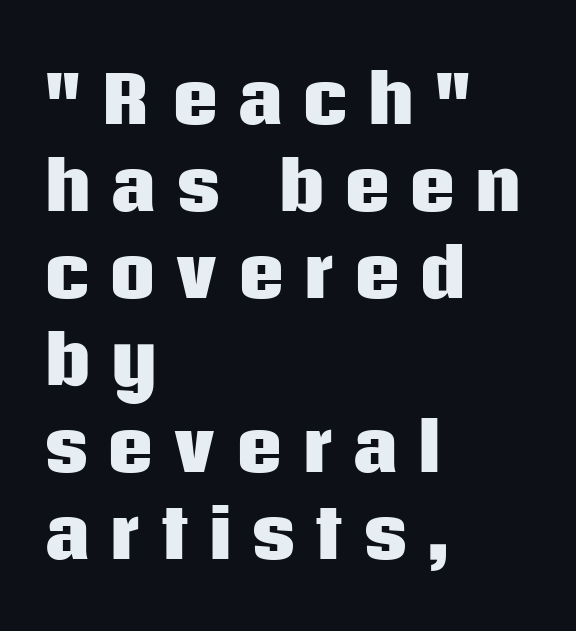
The image shows 65 px heavy sans-serif type, upright; set left-aligned, normal line spacing (1.34x), unusually wide letter spacing (+0.28 em), not underlined; low stroke contrast and a large x-height.
